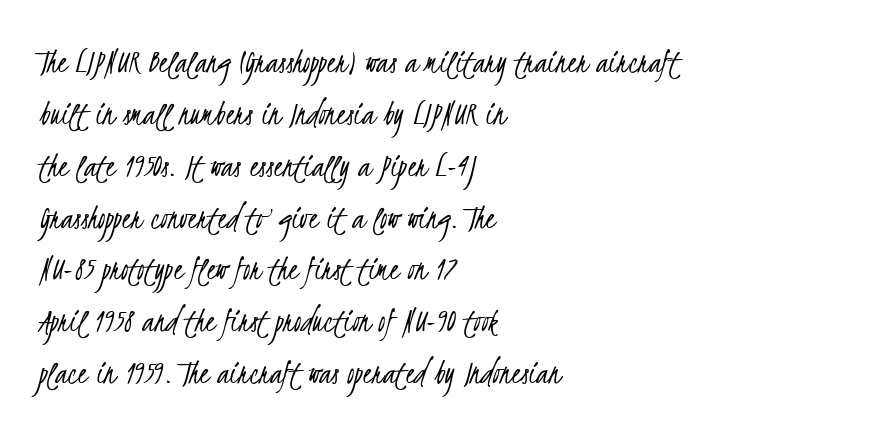
Q: Is the text bold? A: No.
Q: Is the typeface a serif or a sans-serif typeface? A: Sans-serif.
Q: Is the text underlined? A: No.
Q: How is the paragraph aligned? A: Left-aligned.
Q: Is the spacing between letters normal or unusually wide? A: Normal.
Q: Is the spacing between lines tight, normal or loose? A: Normal.
Q: Width (condensed, normal, or wide)? A: Condensed.
Q: Stroke contrast? A: Low.
Q: x-height? A: Small.
Q: Monospaced? A: No.
